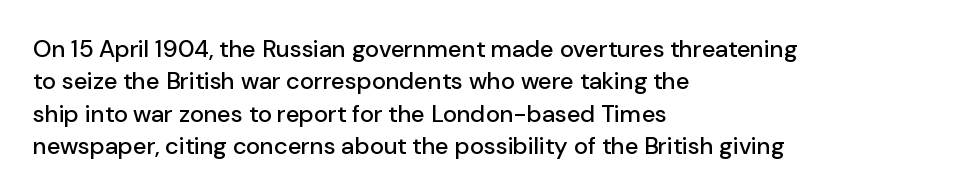
Q: Is the text italic (slanted)? A: No, it is upright.
Q: Is the text underlined? A: No.
Q: How is the paragraph aligned? A: Left-aligned.
Q: Is the spacing between letters normal or unusually wide? A: Normal.
Q: Is the spacing between lines tight, normal or loose? A: Normal.
